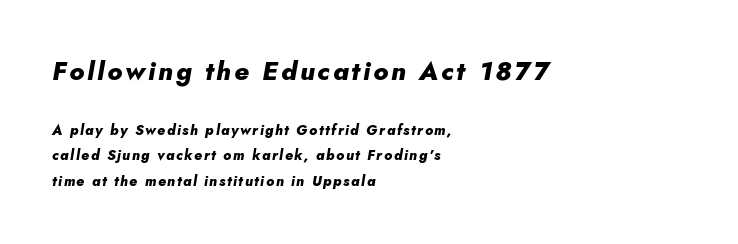
Q: Is the text bold? A: Yes.
Q: Is the text italic (slanted)? A: Yes, it leans right by about 5 degrees.
Q: Is the text underlined? A: No.
Q: How is the paragraph aligned? A: Left-aligned.
Q: Which block of text is set in a larger size, the first (top) or the second (bottom)? A: The first (top) one.
